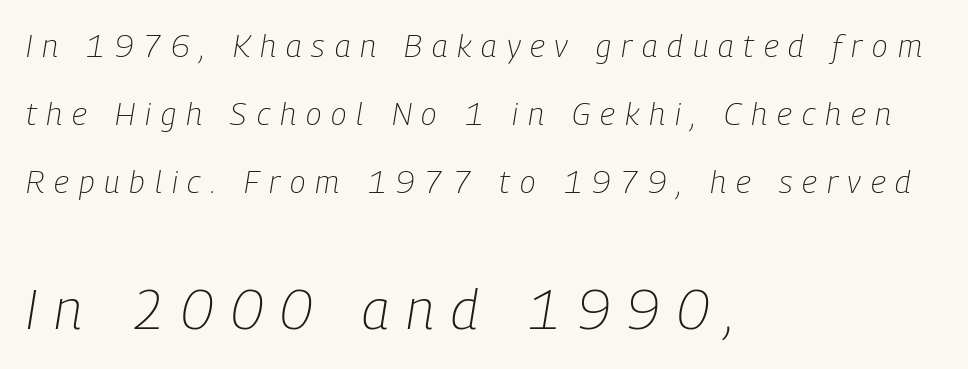
{"italic": "yes", "lean": "right", "slant_degrees": 9, "bold": "no", "weight": "light", "width": "condensed", "stroke_contrast": "low", "x_height": "medium", "monospaced": "no", "underline": "no", "align": "left", "line_spacing": "loose", "line_spacing_ratio": 2.12, "letter_spacing": "wide", "letter_spacing_em": 0.31, "larger_block": "second", "size_ratio": 1.75, "glyph_px": 56}
